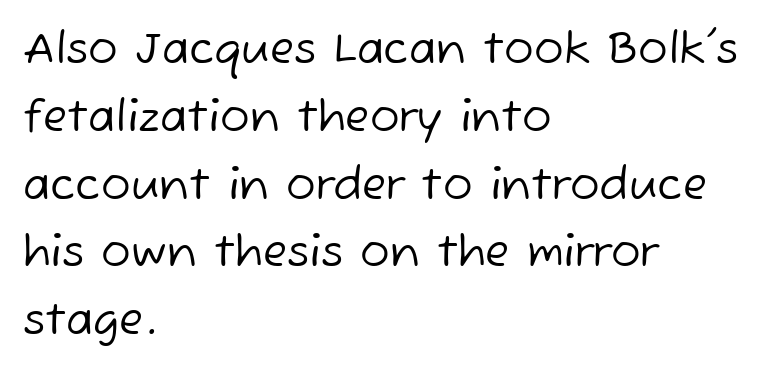
The image shows 44 px regular-weight sans-serif type; set left-aligned, normal line spacing (1.54x), normal letter spacing, not underlined; low stroke contrast and a medium x-height.
